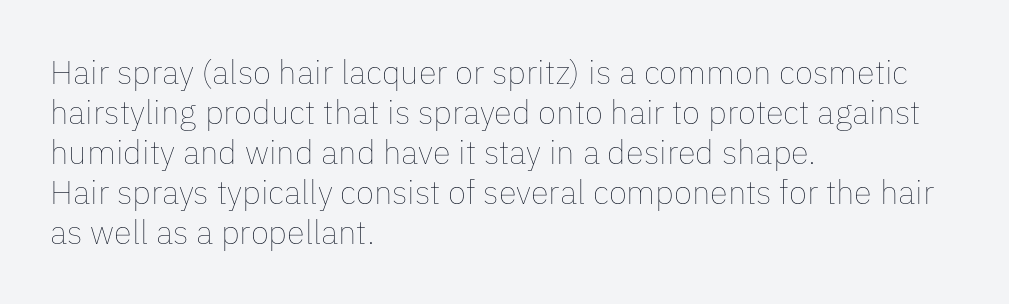
Q: Is the text bold? A: No.
Q: Is the text italic (slanted)? A: No, it is upright.
Q: Is the text underlined? A: No.
Q: How is the paragraph aligned? A: Left-aligned.
Q: Is the spacing between letters normal or unusually wide? A: Normal.
Q: Width (condensed, normal, or wide)? A: Normal.
Q: Stroke contrast? A: Low.
Q: x-height? A: Medium.
Q: Monospaced? A: No.
